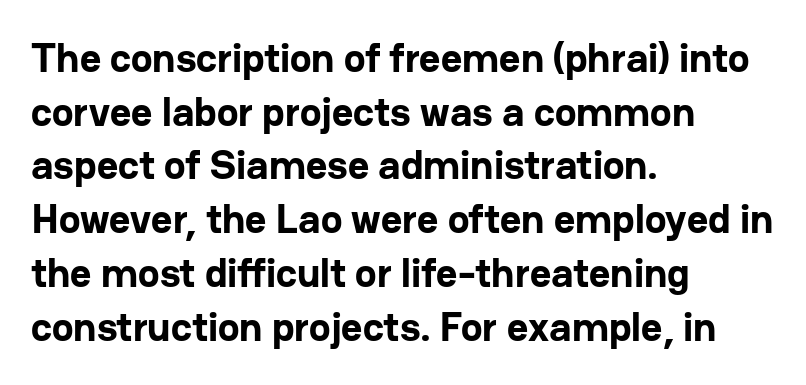
Q: Is the text bold? A: Yes.
Q: Is the text italic (slanted)? A: No, it is upright.
Q: Is the typeface a serif or a sans-serif typeface? A: Sans-serif.
Q: Is the text underlined? A: No.
Q: How is the paragraph aligned? A: Left-aligned.
Q: Is the spacing between letters normal or unusually wide? A: Normal.
Q: Is the spacing between lines tight, normal or loose? A: Normal.
Q: Width (condensed, normal, or wide)? A: Normal.
Q: Stroke contrast? A: Low.
Q: x-height? A: Medium.
Q: Monospaced? A: No.
